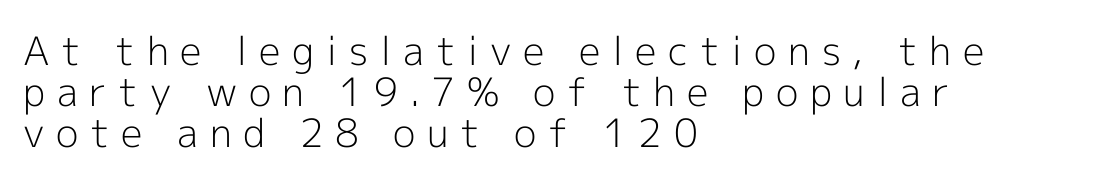
{"serif": "no", "italic": "no", "bold": "no", "weight": "light", "width": "normal", "x_height": "medium", "monospaced": "no", "underline": "no", "align": "left", "line_spacing": "tight", "line_spacing_ratio": 1.05, "letter_spacing": "wide", "letter_spacing_em": 0.3, "glyph_px": 39}
